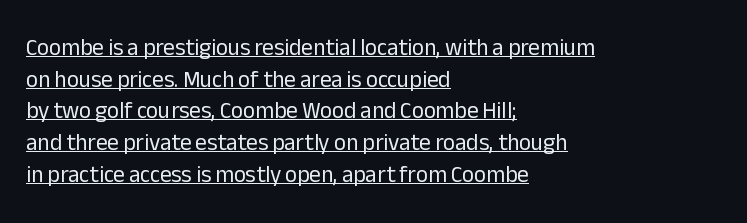
Q: Is the text bold? A: No.
Q: Is the text italic (slanted)? A: No, it is upright.
Q: Is the text underlined? A: Yes.
Q: How is the paragraph aligned? A: Left-aligned.
Q: Is the spacing between letters normal or unusually wide? A: Normal.
Q: Is the spacing between lines tight, normal or loose? A: Normal.
